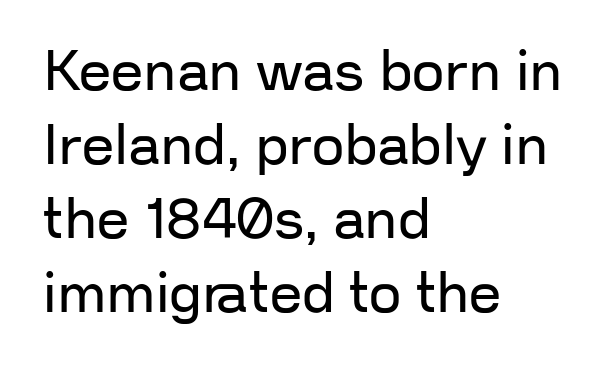
{"serif": "no", "italic": "no", "bold": "no", "weight": "regular", "width": "normal", "stroke_contrast": "low", "x_height": "medium", "monospaced": "no", "underline": "no", "align": "left", "line_spacing": "normal", "line_spacing_ratio": 1.3, "letter_spacing": "normal", "letter_spacing_em": 0.0, "glyph_px": 57}
